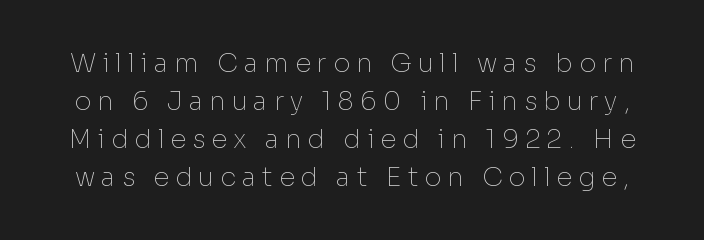
Here the glyphs are tracked loosely, breaking word shapes into spaced letters. Is the type heavy? It reads as light-to-regular instead. Type without underlining. Posture: straight, roman, zero tilt. Compared with typical paragraphs, the rows here are spaced about the same.
